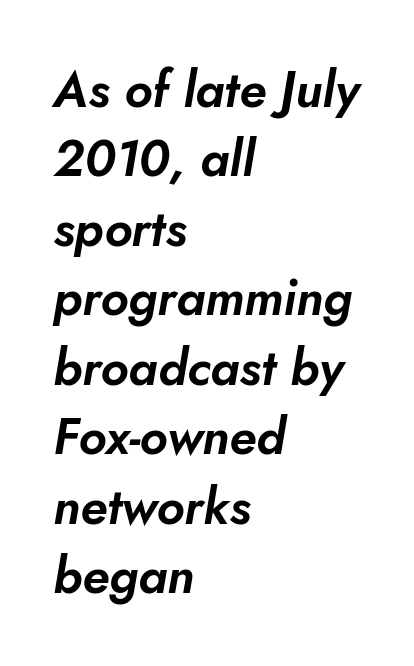
Q: Is the text italic (slanted)? A: Yes, it leans right by about 10 degrees.
Q: Is the text underlined? A: No.
Q: How is the paragraph aligned? A: Left-aligned.
Q: Is the spacing between letters normal or unusually wide? A: Normal.
Q: Is the spacing between lines tight, normal or loose? A: Normal.
Q: Width (condensed, normal, or wide)? A: Normal.
Q: Stroke contrast? A: Low.
Q: x-height? A: Small.
Q: Monospaced? A: No.
